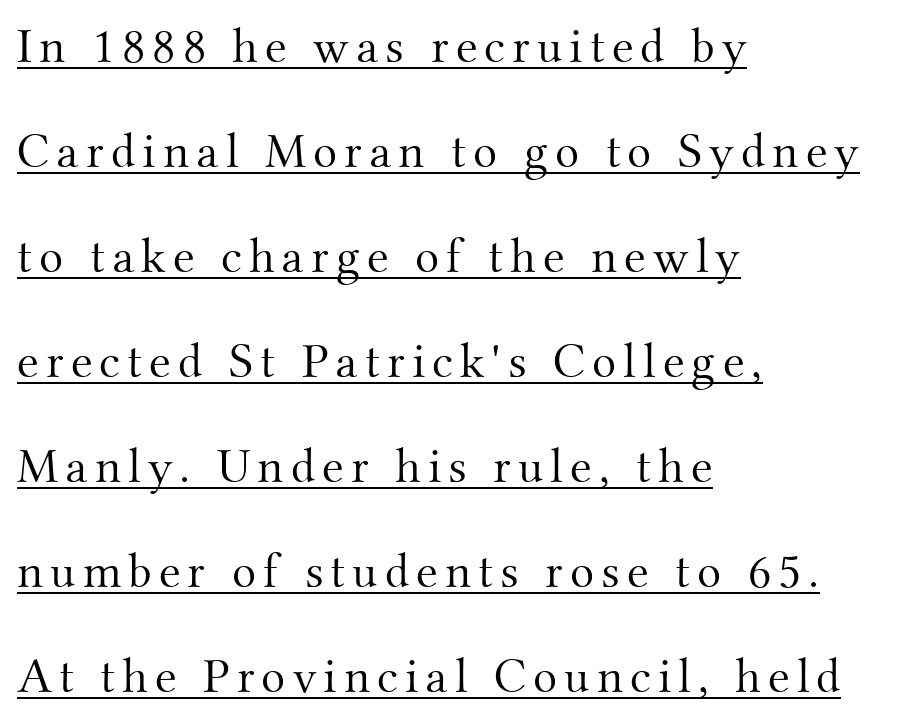
{"serif": "yes", "italic": "no", "bold": "no", "weight": "light", "width": "normal", "stroke_contrast": "medium", "x_height": "small", "monospaced": "no", "underline": "yes", "align": "left", "line_spacing": "loose", "line_spacing_ratio": 2.1, "glyph_px": 50}
